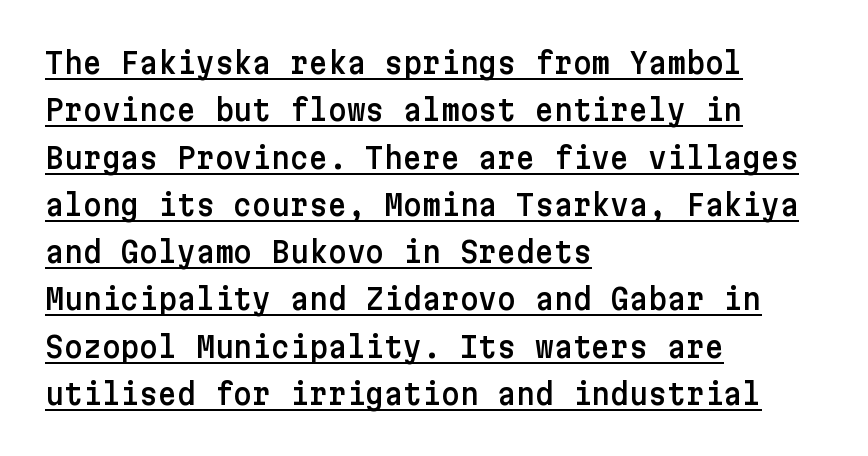
The image shows 29 px sans-serif type, upright; set left-aligned, normal line spacing (1.63x), normal letter spacing, underlined; low stroke contrast and a medium x-height.
